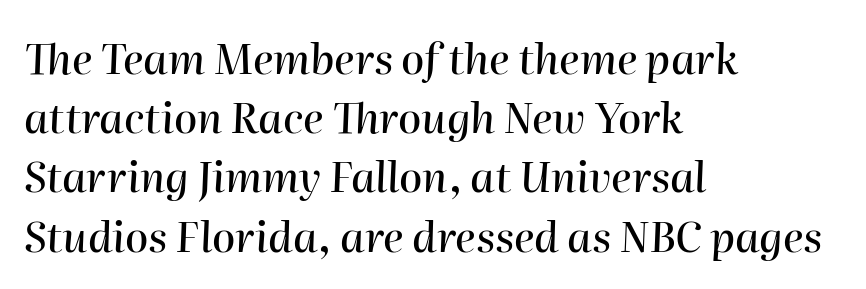
{"italic": "yes", "lean": "right", "slant_degrees": 2, "width": "normal", "stroke_contrast": "high", "x_height": "medium", "monospaced": "no", "underline": "no", "align": "left", "line_spacing": "normal", "line_spacing_ratio": 1.41, "letter_spacing": "normal", "letter_spacing_em": 0.0, "glyph_px": 42}
